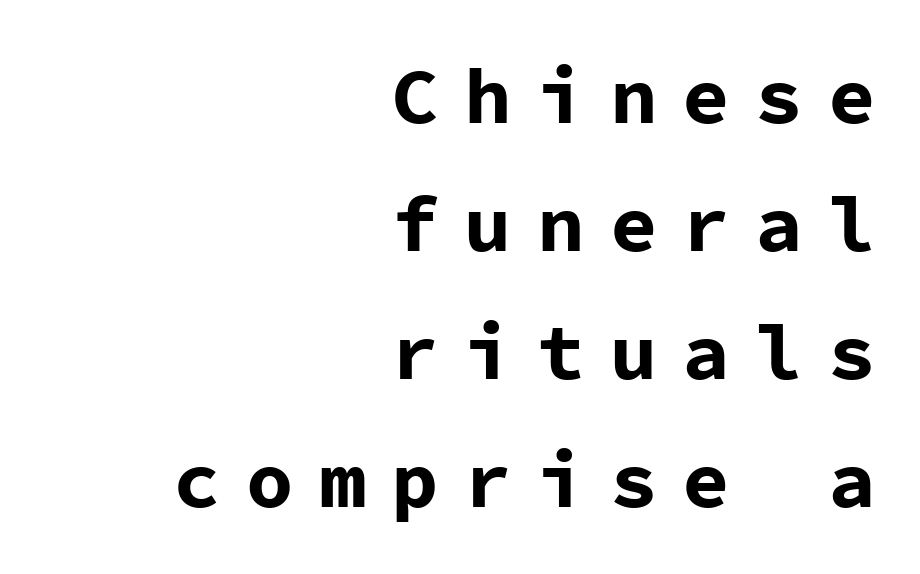
Q: Is the text bold? A: Yes.
Q: Is the text italic (slanted)? A: No, it is upright.
Q: Is the typeface a serif or a sans-serif typeface? A: Sans-serif.
Q: Is the text underlined? A: No.
Q: How is the paragraph aligned? A: Right-aligned.
Q: Is the spacing between letters normal or unusually wide? A: Unusually wide.
Q: Is the spacing between lines tight, normal or loose? A: Normal.
Q: Width (condensed, normal, or wide)? A: Normal.
Q: Stroke contrast? A: Low.
Q: x-height? A: Medium.
Q: Monospaced? A: Yes.
